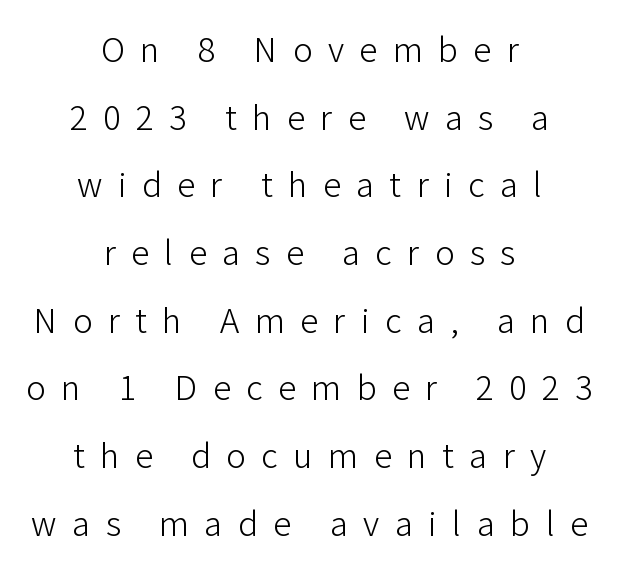
{"serif": "no", "italic": "no", "bold": "no", "weight": "light", "width": "normal", "stroke_contrast": "low", "x_height": "medium", "monospaced": "no", "underline": "no", "align": "center", "line_spacing": "loose", "line_spacing_ratio": 2.05, "letter_spacing": "wide", "letter_spacing_em": 0.47, "glyph_px": 33}
